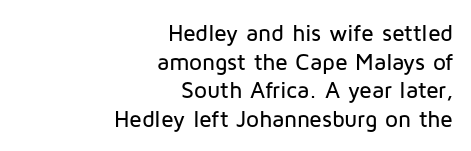
Summary of vertical rhythm: regular, with standard interline spacing. Do the letters lean? They stand straight. Any mark beneath the type? The region is blank. Horizontally, the lines are justified to the trailing edge only.
